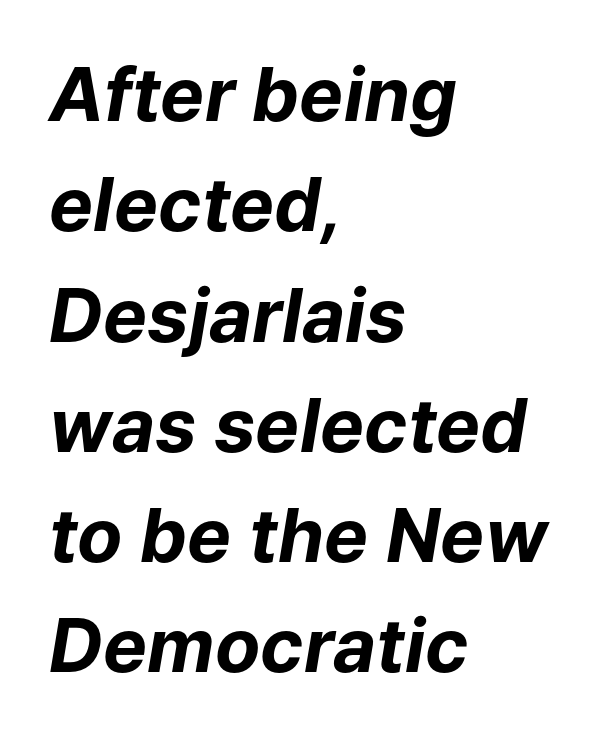
Q: Is the text bold? A: Yes.
Q: Is the text italic (slanted)? A: Yes, it leans right by about 9 degrees.
Q: Is the text underlined? A: No.
Q: How is the paragraph aligned? A: Left-aligned.
Q: Is the spacing between letters normal or unusually wide? A: Normal.
Q: Is the spacing between lines tight, normal or loose? A: Normal.
Q: Width (condensed, normal, or wide)? A: Normal.
Q: Stroke contrast? A: Low.
Q: x-height? A: Medium.
Q: Monospaced? A: No.
